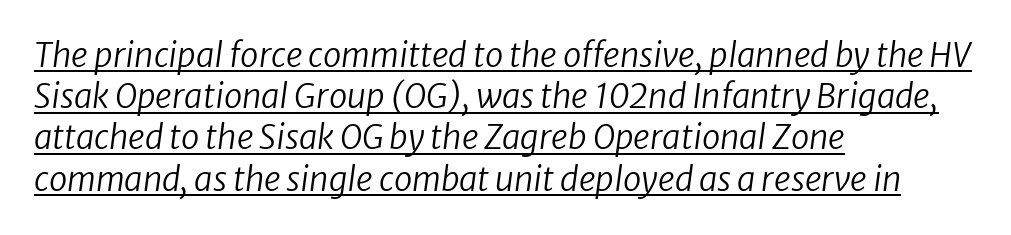
The image shows 33 px regular-weight sans-serif type; set left-aligned, normal line spacing (1.25x), normal letter spacing, underlined; low stroke contrast and a medium x-height.
